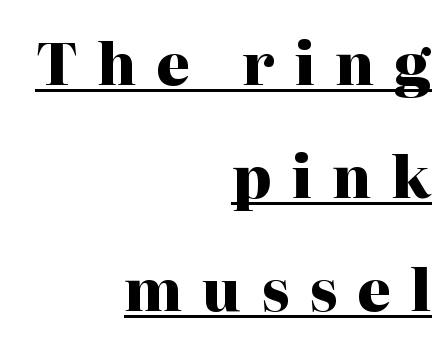
Thick stems and heavy bowls — unmistakably bold. Does extra space separate the letters? Yes, quite a lot of it. This rendering features underlined lettering. The block of text is sparse from top to bottom, with ample space between rows.
